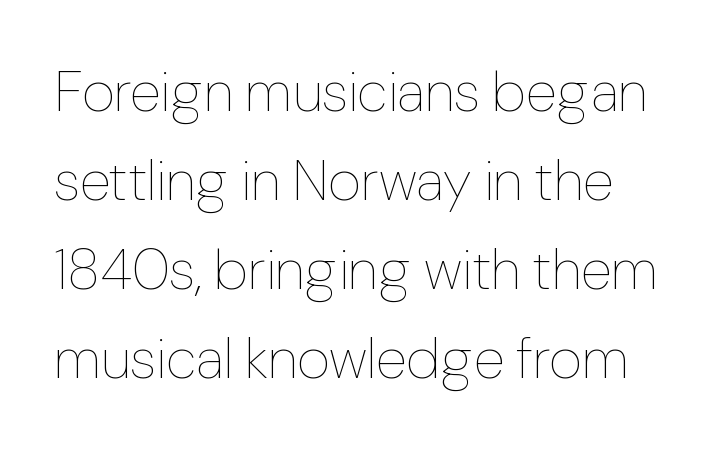
Students, observe: this is what conventionally led text looks like. Posture: straight, roman, zero tilt. These lines are rendered in a variable-pitch font. Observe the ordinary spacing: letters are neighbours, not strangers. Think standard paragraph weight, or any step lighter than that. Decoration check: the copy has no underline.
